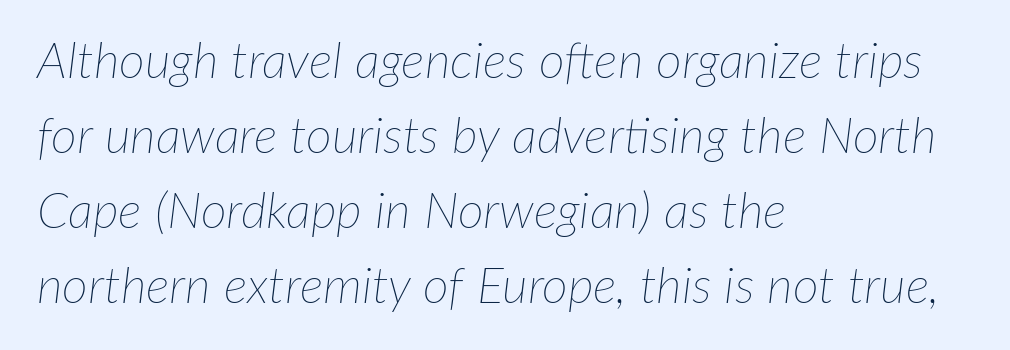
{"italic": "yes", "lean": "right", "slant_degrees": 7, "bold": "no", "weight": "thin", "width": "normal", "stroke_contrast": "low", "x_height": "medium", "monospaced": "no", "underline": "no", "align": "left", "line_spacing": "normal", "line_spacing_ratio": 1.5, "letter_spacing": "normal", "letter_spacing_em": 0.0, "glyph_px": 50}
